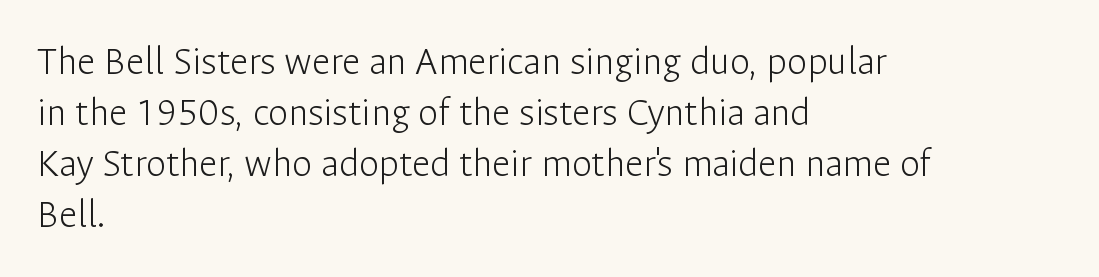
The image shows 41 px light sans-serif type, upright; set left-aligned, line spacing 1.24x, normal letter spacing, not underlined; low stroke contrast and a medium x-height.
